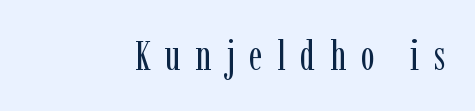
Q: Is the text bold? A: No.
Q: Is the text italic (slanted)? A: No, it is upright.
Q: Is the typeface a serif or a sans-serif typeface? A: Serif.
Q: Is the text underlined? A: No.
Q: How is the paragraph aligned? A: Right-aligned.
Q: Is the spacing between letters normal or unusually wide? A: Unusually wide.
Q: Width (condensed, normal, or wide)? A: Condensed.
Q: Stroke contrast? A: Low.
Q: x-height? A: Medium.
Q: Monospaced? A: No.
